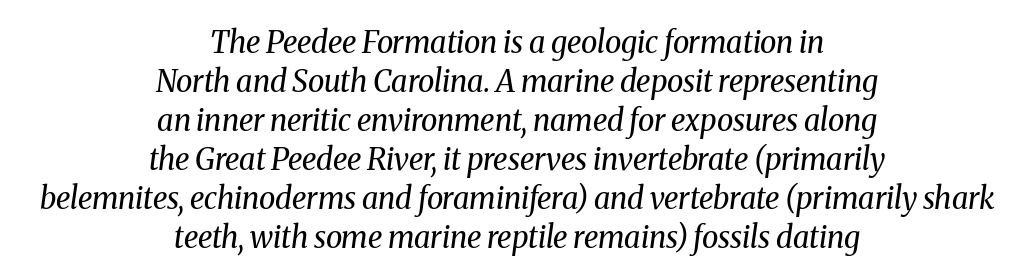
In CSS terms this would be text-align: center. Interline gaps are of average width in this sample. Every character sits at an angle, as italics do. Decoration check: the copy has no underline. This sample has the flowing, uneven cadence of proportional lettering.
